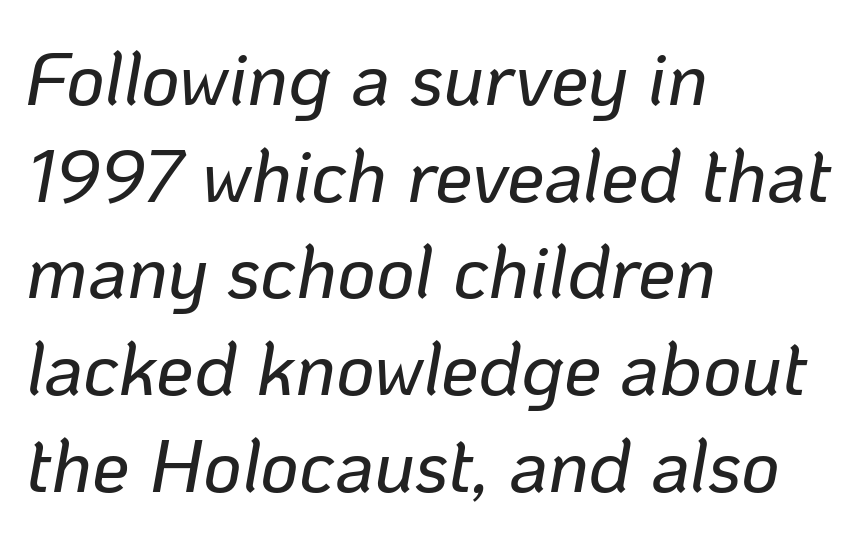
Q: Is the text italic (slanted)? A: Yes, it leans right by about 10 degrees.
Q: Is the text underlined? A: No.
Q: How is the paragraph aligned? A: Left-aligned.
Q: Is the spacing between letters normal or unusually wide? A: Normal.
Q: Is the spacing between lines tight, normal or loose? A: Normal.
Q: Width (condensed, normal, or wide)? A: Normal.
Q: Stroke contrast? A: Low.
Q: x-height? A: Medium.
Q: Monospaced? A: No.
